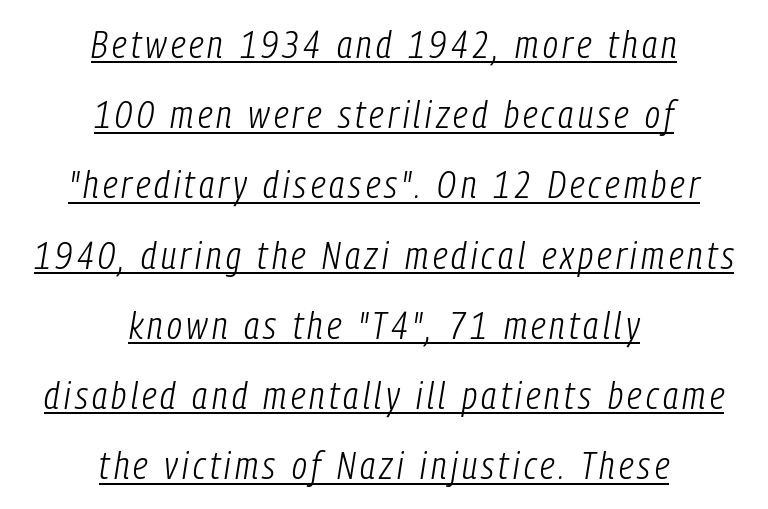
The image shows 39 px light, condensed type, italic (leaning right); set centered, line spacing 1.8x, underlined; low stroke contrast and a medium x-height.
